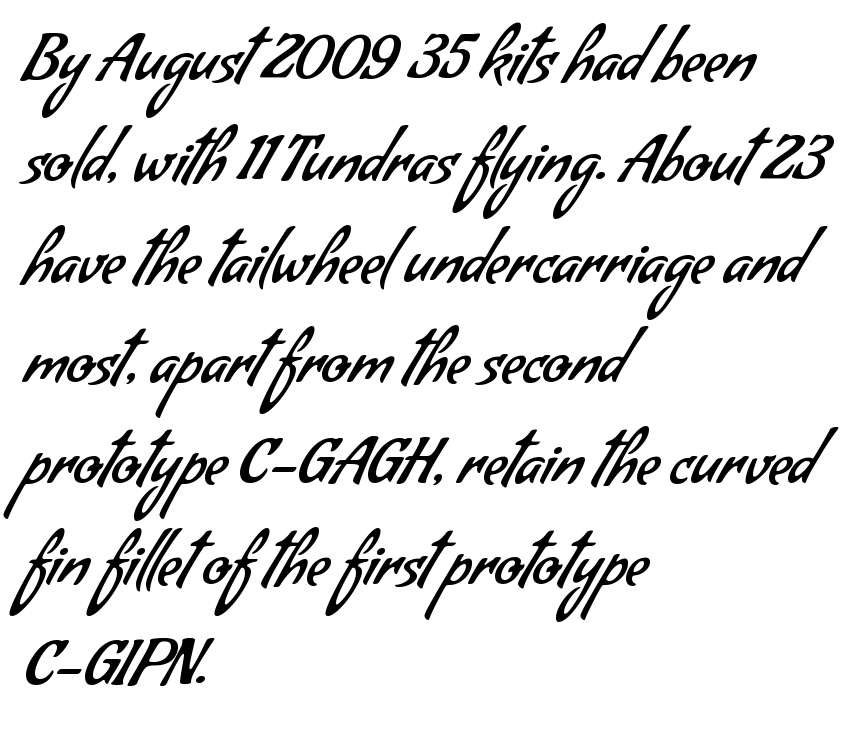
{"serif": "no", "bold": "no", "weight": "regular", "width": "normal", "stroke_contrast": "low", "x_height": "small", "monospaced": "no", "underline": "no", "align": "left", "line_spacing": "normal", "line_spacing_ratio": 1.6, "letter_spacing": "normal", "letter_spacing_em": 0.0, "glyph_px": 63}
